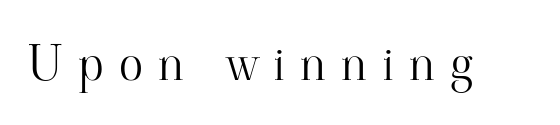
Q: Is the text bold? A: No.
Q: Is the text italic (slanted)? A: No, it is upright.
Q: Is the typeface a serif or a sans-serif typeface? A: Serif.
Q: Is the text underlined? A: No.
Q: Is the spacing between letters normal or unusually wide? A: Unusually wide.
Q: Width (condensed, normal, or wide)? A: Normal.
Q: Stroke contrast? A: High.
Q: x-height? A: Small.
Q: Monospaced? A: No.
